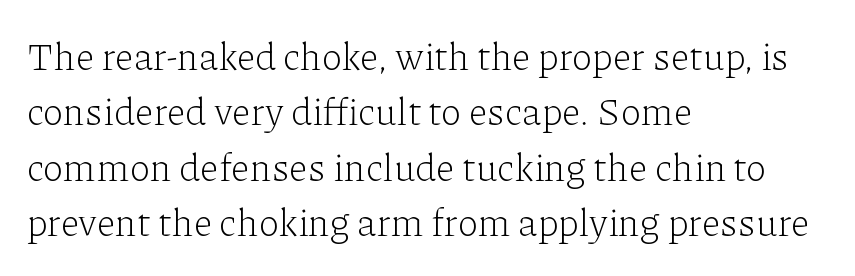
The image shows 38 px light serif type, upright; set left-aligned, normal line spacing (1.46x), normal letter spacing, not underlined; low stroke contrast and a medium x-height.
